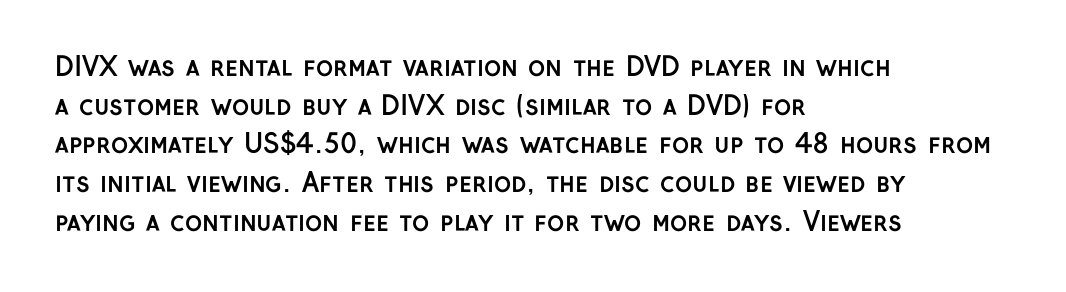
The image shows 26 px bold type, upright; set left-aligned, normal line spacing (1.49x), normal letter spacing, not underlined.
